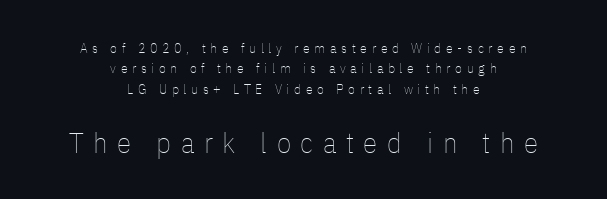
The image shows 29 px thin, condensed type, upright; set centered, normal line spacing (1.46x), unusually wide letter spacing (+0.33 em), not underlined; the second (bottom) block is 2.07x larger; low stroke contrast and a medium x-height.
